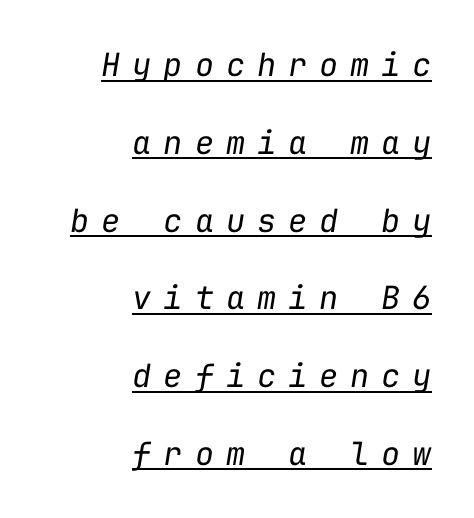
The image shows 32 px regular-weight type, italic (leaning right), monospaced; set right-aligned, loose line spacing (2.43x), unusually wide letter spacing (+0.37 em), underlined; low stroke contrast and a medium x-height.
